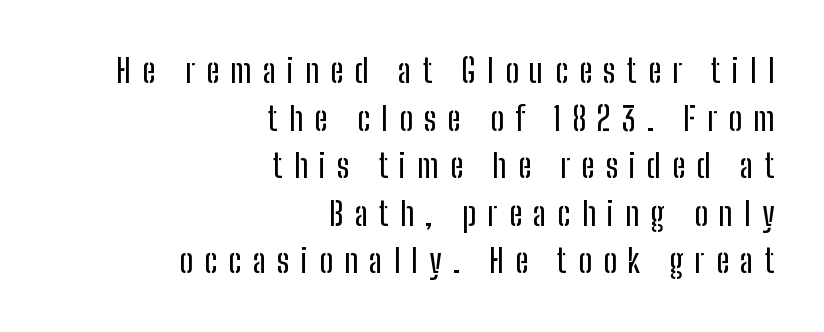
{"serif": "no", "italic": "no", "width": "condensed", "stroke_contrast": "low", "x_height": "medium", "monospaced": "no", "underline": "no", "align": "right", "line_spacing": "normal", "line_spacing_ratio": 1.44, "letter_spacing": "wide", "letter_spacing_em": 0.34, "glyph_px": 33}
